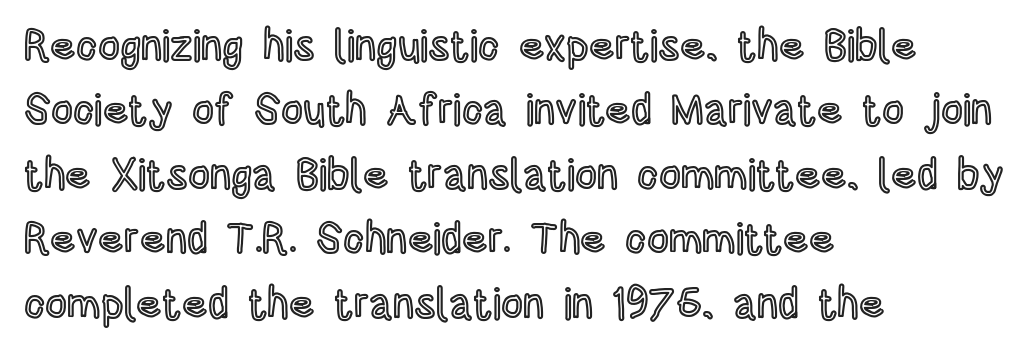
The zone under the glyphs is completely vacant. All the whitespace from short lines collects on the right. Between one letter and the next there's only the usual sliver of space. Think of a printed novel: that variable character pitch is what you see here. Leading matches the norm, producing a regular column. You can tell it's not italic because the verticals are truly vertical.
